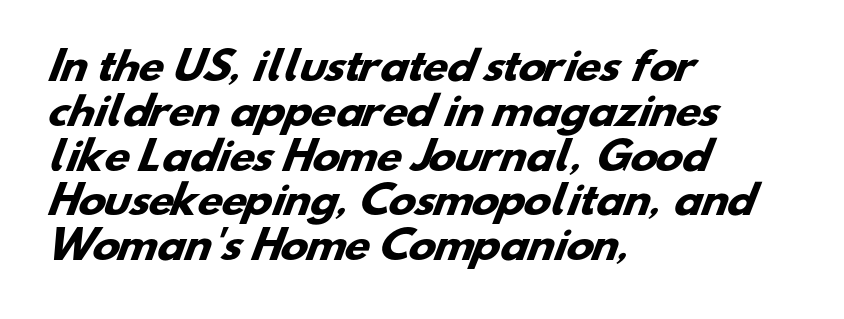
Q: Is the text bold? A: Yes.
Q: Is the typeface a serif or a sans-serif typeface? A: Sans-serif.
Q: Is the text underlined? A: No.
Q: How is the paragraph aligned? A: Left-aligned.
Q: Is the spacing between letters normal or unusually wide? A: Normal.
Q: Width (condensed, normal, or wide)? A: Wide.
Q: Stroke contrast? A: Low.
Q: x-height? A: Small.
Q: Monospaced? A: No.
